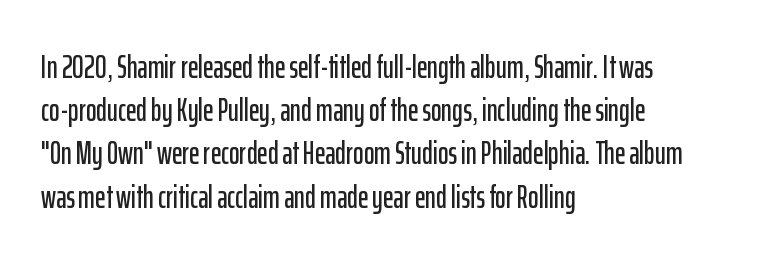
The image shows 32 px condensed sans-serif type, upright; set left-aligned, normal line spacing (1.35x), normal letter spacing, not underlined; low stroke contrast and a medium x-height.
